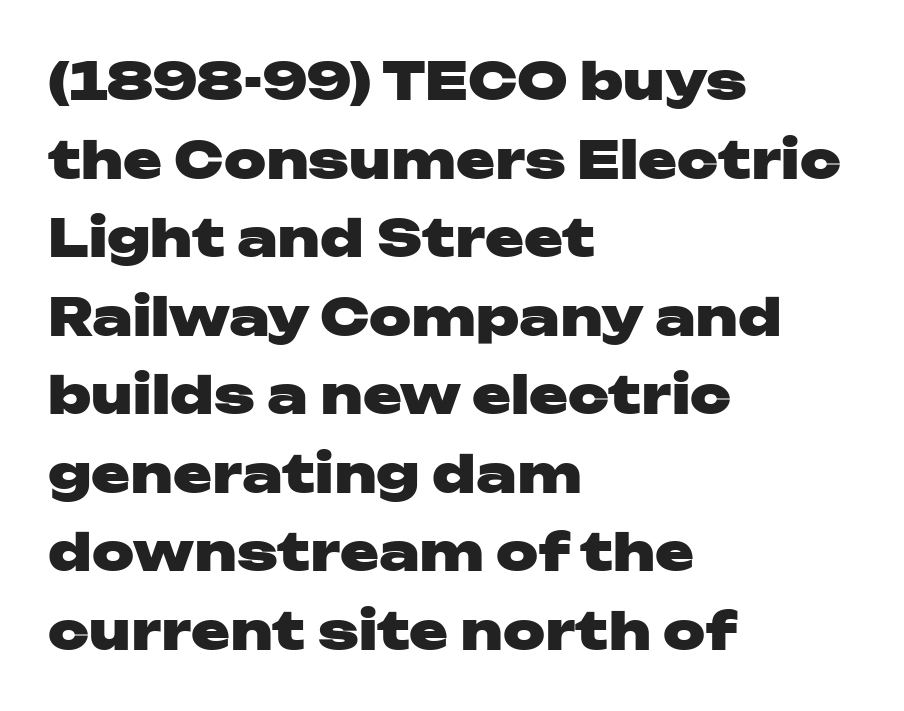
The image shows 52 px heavy, wide sans-serif type, upright; set left-aligned, normal line spacing (1.51x), normal letter spacing, not underlined; low stroke contrast and a medium x-height.
